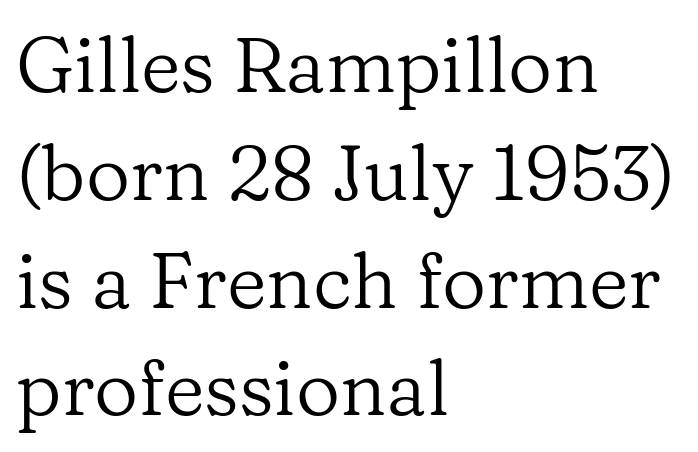
The image shows 77 px regular-weight serif type, upright; set left-aligned, normal line spacing (1.4x), normal letter spacing, not underlined; low stroke contrast and a medium x-height.
